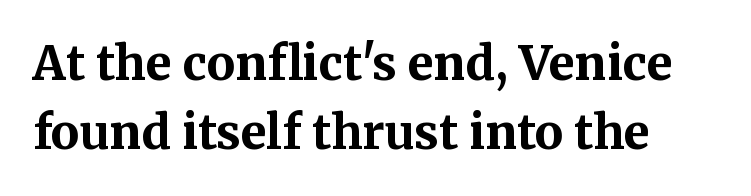
Q: Is the text bold? A: Yes.
Q: Is the text italic (slanted)? A: No, it is upright.
Q: Is the typeface a serif or a sans-serif typeface? A: Serif.
Q: Is the text underlined? A: No.
Q: Is the spacing between letters normal or unusually wide? A: Normal.
Q: Is the spacing between lines tight, normal or loose? A: Normal.
Q: Width (condensed, normal, or wide)? A: Normal.
Q: Stroke contrast? A: Medium.
Q: x-height? A: Medium.
Q: Monospaced? A: No.
